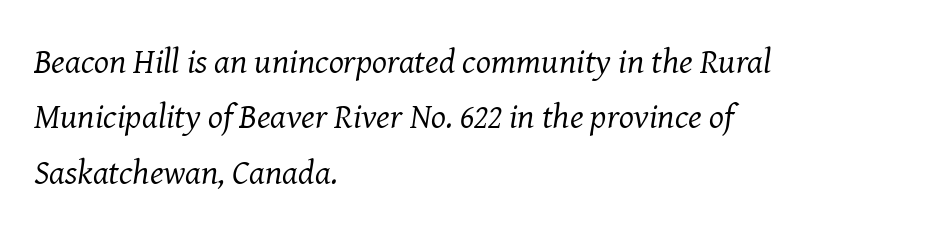
{"serif": "yes", "italic": "yes", "lean": "right", "slant_degrees": 8, "bold": "no", "weight": "regular", "width": "normal", "stroke_contrast": "medium", "x_height": "medium", "monospaced": "no", "underline": "no", "align": "left", "line_spacing": "normal", "line_spacing_ratio": 1.58, "letter_spacing": "normal", "letter_spacing_em": 0.0, "glyph_px": 35}
